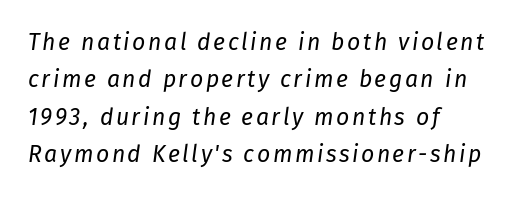
Is the stroke heavy? The answer is a plain regular-or-lighter. Line beginnings align vertically; line endings do not. Check under the words: just untouched page. Italic? Definitely — the glyphs are oblique.
